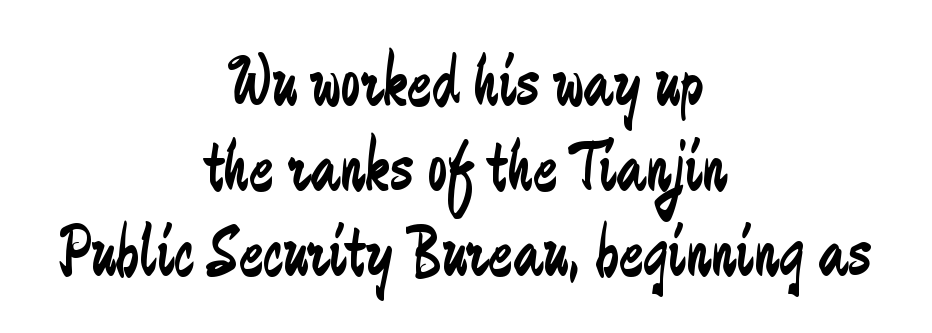
{"serif": "no", "bold": "no", "weight": "regular", "width": "condensed", "stroke_contrast": "low", "x_height": "medium", "monospaced": "no", "underline": "no", "align": "center", "line_spacing_ratio": 1.18, "letter_spacing": "normal", "letter_spacing_em": 0.0, "glyph_px": 72}
